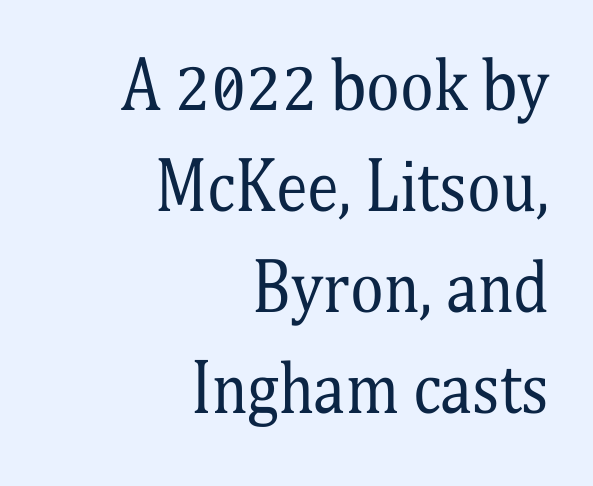
{"serif": "yes", "italic": "no", "bold": "no", "weight": "regular", "width": "condensed", "stroke_contrast": "medium", "x_height": "medium", "monospaced": "no", "underline": "no", "align": "right", "line_spacing": "normal", "line_spacing_ratio": 1.58, "letter_spacing": "normal", "letter_spacing_em": 0.0, "glyph_px": 64}
